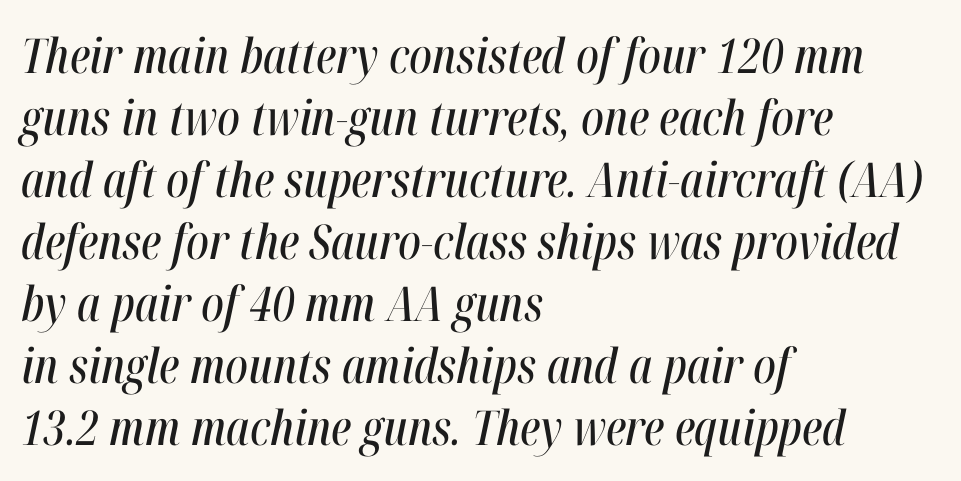
Q: Is the text italic (slanted)? A: Yes, it leans right by about 12 degrees.
Q: Is the text underlined? A: No.
Q: How is the paragraph aligned? A: Left-aligned.
Q: Is the spacing between letters normal or unusually wide? A: Normal.
Q: Is the spacing between lines tight, normal or loose? A: Normal.
Q: Width (condensed, normal, or wide)? A: Condensed.
Q: Stroke contrast? A: High.
Q: x-height? A: Medium.
Q: Monospaced? A: No.
